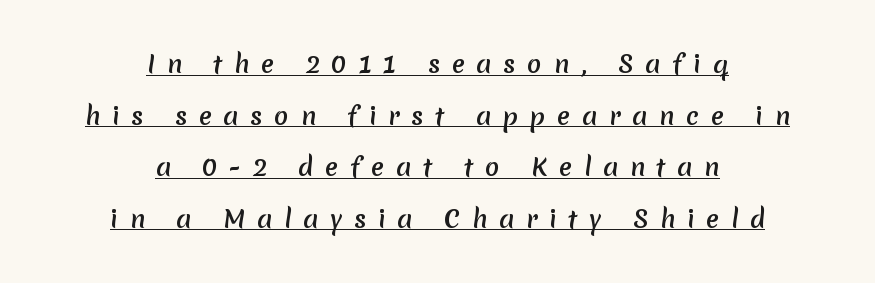
A great deal of white space separates one row of letters from the next. The sample has been set heavy, in full bold. Quick note: underline on. This rendering widens character spacing well past its baseline value.
